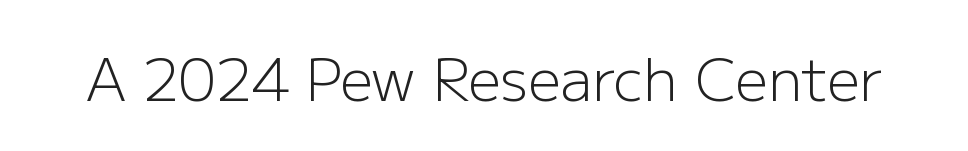
Serif or sans? Sans — the stroke terminals are bare. Has an underline been added? It has not. Do the characters align in a grid? No, the font is proportional. The type sits square on the baseline with zero lean. In terms of letterspacing, this is plain default setting.
